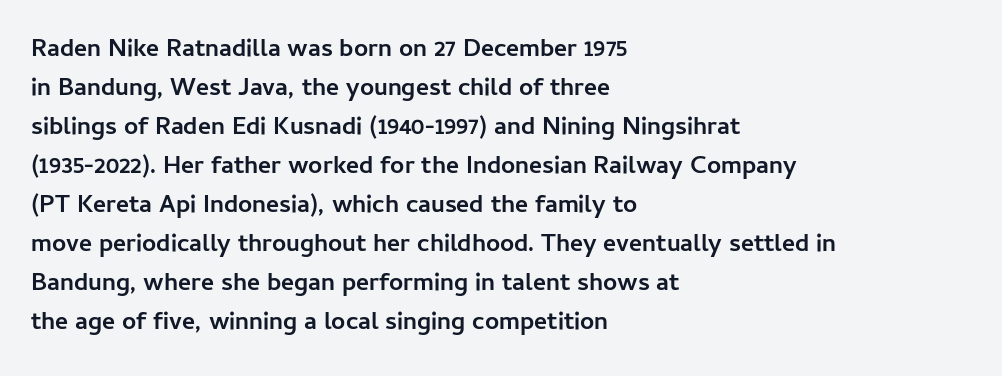
Q: Is the text bold? A: Yes.
Q: Is the text italic (slanted)? A: No, it is upright.
Q: Is the text underlined? A: No.
Q: How is the paragraph aligned? A: Left-aligned.
Q: Is the spacing between letters normal or unusually wide? A: Normal.
Q: Is the spacing between lines tight, normal or loose? A: Normal.
